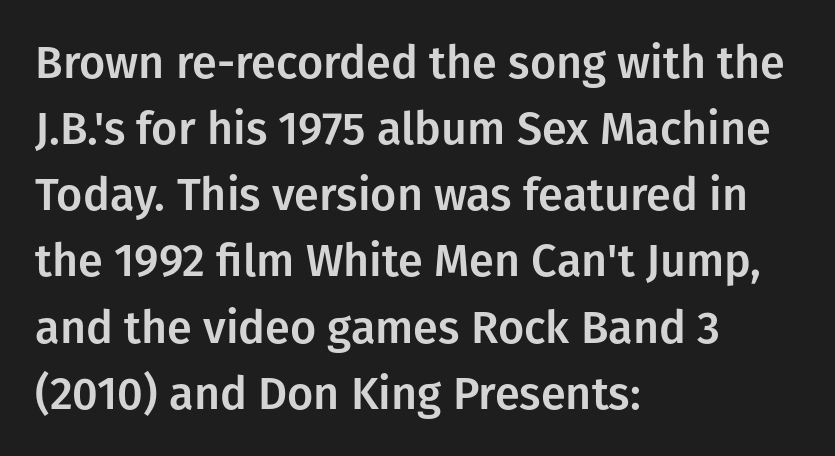
Inter-character spacing is left at the font's built-in metrics. Nope, not italic — everything's standing straight. The face used here is a sans, in the tradition of grotesques and geometrics. The rag falls on the right side of this text block. The vertical gap from one line to the next is medium. The string is rendered with underlining switched off.
